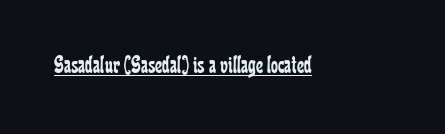
{"italic": "no", "bold": "no", "underline": "yes", "letter_spacing": "normal", "letter_spacing_em": 0.0, "glyph_px": 25}
